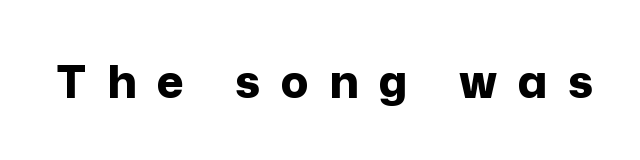
Spacing between characters has been opened up far beyond the box default. Posture: straight, roman, zero tilt. Type without underlining. Notice how thick the strokes are: this is what a full bold looks like. The letters carry no serifs — their stems end cleanly without finishing strokes.
